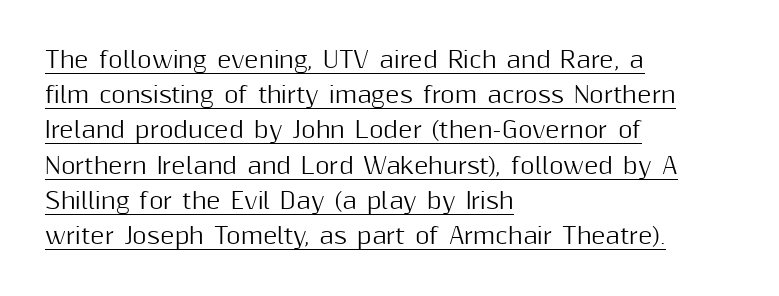
The image shows 22 px text type, upright; set left-aligned, normal line spacing (1.6x), normal letter spacing, underlined.
